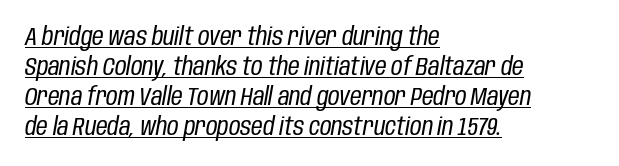
The image shows 25 px text type, italic (leaning right); set left-aligned, line spacing 1.2x, normal letter spacing, underlined.
